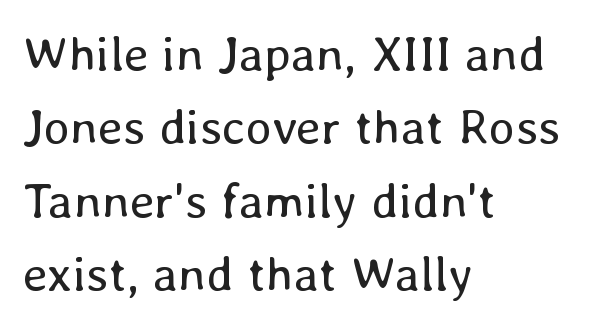
Q: Is the text bold? A: No.
Q: Is the text italic (slanted)? A: No, it is upright.
Q: Is the text underlined? A: No.
Q: How is the paragraph aligned? A: Left-aligned.
Q: Is the spacing between letters normal or unusually wide? A: Normal.
Q: Is the spacing between lines tight, normal or loose? A: Normal.
Q: Width (condensed, normal, or wide)? A: Normal.
Q: Stroke contrast? A: Low.
Q: x-height? A: Medium.
Q: Monospaced? A: No.
